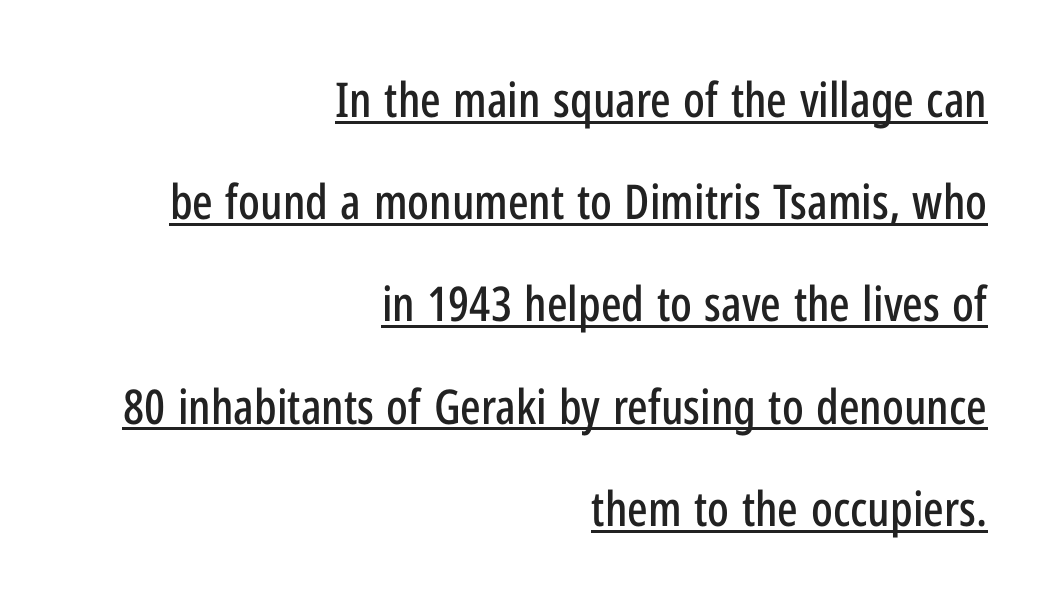
{"serif": "no", "italic": "no", "width": "condensed", "stroke_contrast": "low", "x_height": "medium", "monospaced": "no", "underline": "yes", "align": "right", "line_spacing": "loose", "line_spacing_ratio": 2.13, "letter_spacing": "normal", "letter_spacing_em": 0.0, "glyph_px": 48}
